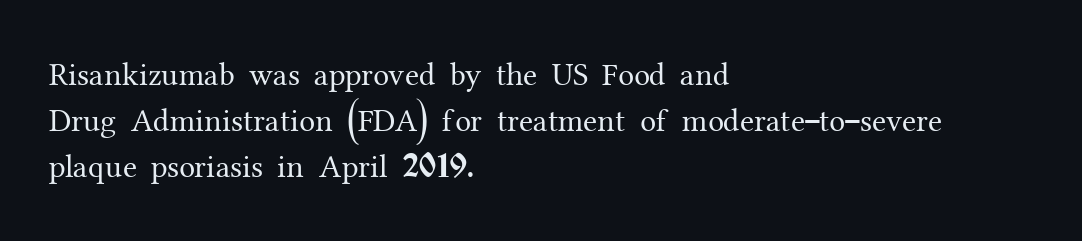
The glyphs are unaccompanied by any horizontal stroke below them. Casual observation: everything's shoved over to the left. Tall strokes in this sample are plumb rather than angled. The weight would be labelled regular, book, light, or lighter still. Looks like regular typesetting: each glyph gets only the width it needs.
